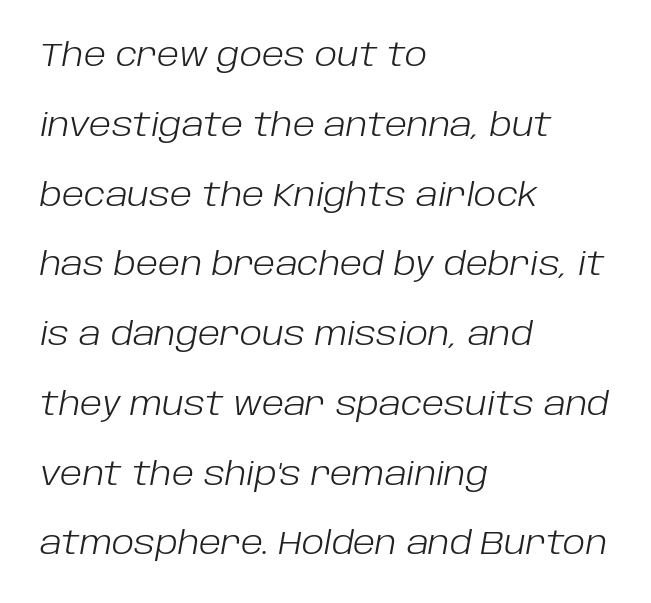
{"italic": "yes", "lean": "right", "slant_degrees": 10, "bold": "no", "weight": "light", "width": "normal", "stroke_contrast": "low", "x_height": "large", "monospaced": "no", "underline": "no", "align": "left", "line_spacing": "loose", "line_spacing_ratio": 2.18, "letter_spacing": "normal", "letter_spacing_em": 0.0, "glyph_px": 32}
